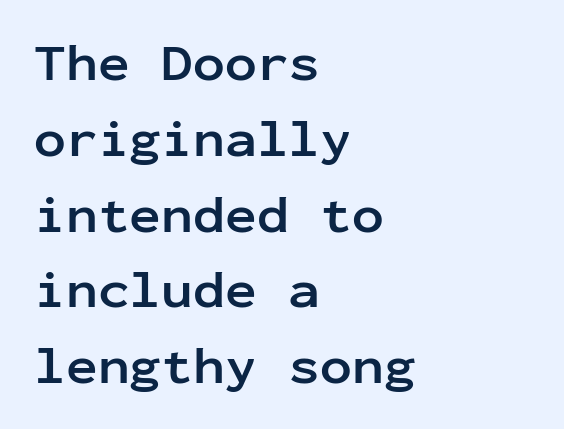
The image shows 53 px semibold sans-serif type, upright, monospaced; set left-aligned, normal line spacing (1.43x), normal letter spacing, not underlined; low stroke contrast and a medium x-height.
